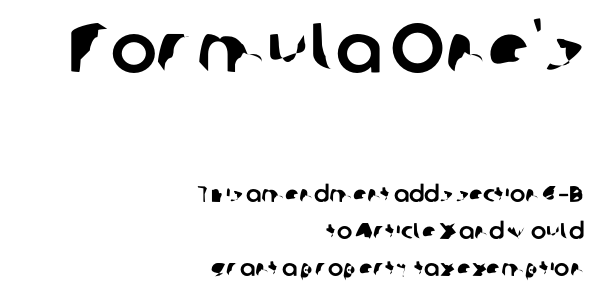
The image shows 69 px sans-serif type; set right-aligned, normal line spacing (1.61x), normal letter spacing, not underlined; the first (top) block is 3.0x larger; low stroke contrast and a medium x-height.
